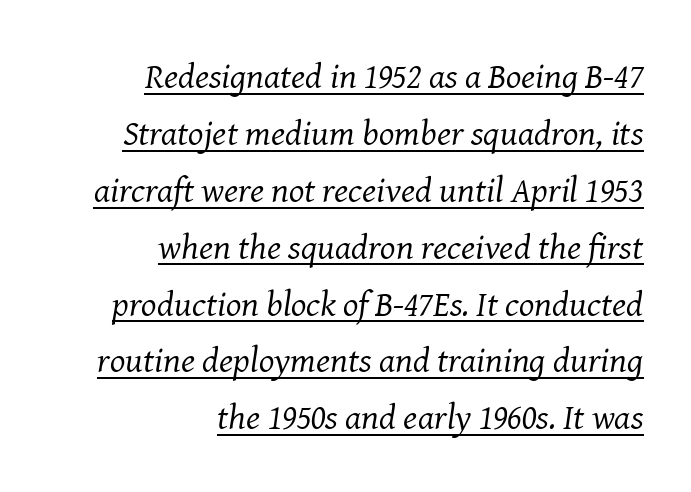
The font sits on the lighter half of the weight spectrum, regular included. Character widths vary here, with narrow letters taking less room than wide ones. Classification — serif. Here the glyphs are tracked normally, forming tight word shapes. If you drew a line through each stem, it would be angled.
